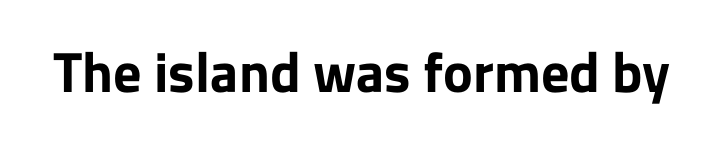
These lines carry a lot of weight — the face is fully bold. Plain, unruled lines of type. Spacing between characters is what you'd get straight out of the box. Style check: upright. These lines are rendered in a variable-pitch font. The typeface chosen for these lines omits serifs.
